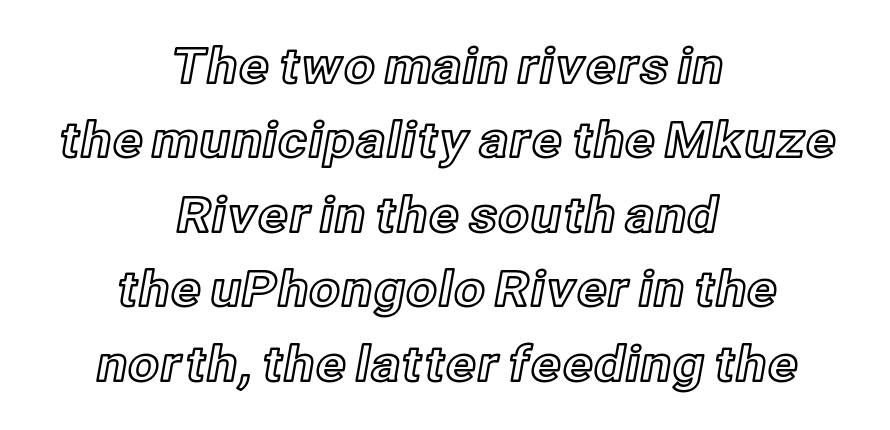
Q: Is the text italic (slanted)? A: Yes.
Q: Is the text underlined? A: No.
Q: How is the paragraph aligned? A: Centered.
Q: Is the spacing between letters normal or unusually wide? A: Normal.
Q: Is the spacing between lines tight, normal or loose? A: Normal.
Q: Width (condensed, normal, or wide)? A: Normal.
Q: x-height? A: Medium.
Q: Monospaced? A: No.
